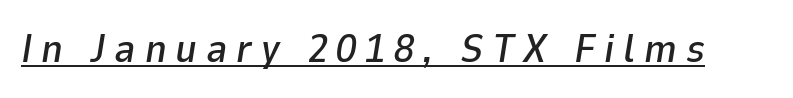
The image shows 40 px text type, italic (leaning right); set unusually wide letter spacing (+0.22 em), underlined; low stroke contrast and a medium x-height.
